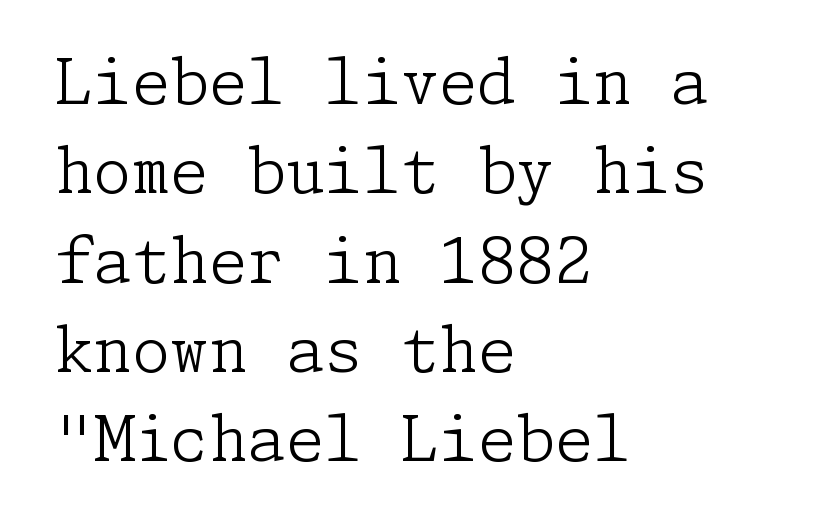
{"serif": "yes", "italic": "no", "bold": "no", "weight": "light", "width": "normal", "stroke_contrast": "low", "x_height": "medium", "underline": "no", "align": "left", "line_spacing": "normal", "line_spacing_ratio": 1.44, "letter_spacing": "normal", "letter_spacing_em": 0.0, "glyph_px": 62}
